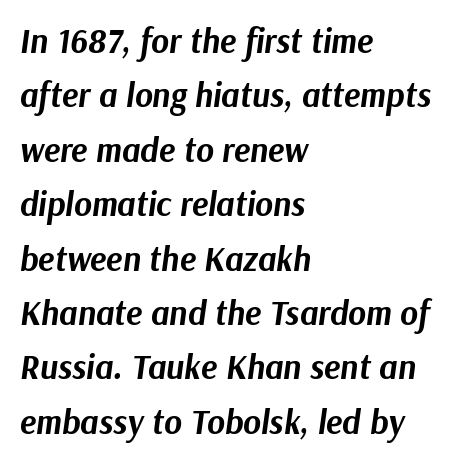
The image shows 34 px bold type, italic (leaning right); set left-aligned, normal line spacing (1.6x), normal letter spacing, not underlined; medium stroke contrast and a medium x-height.
